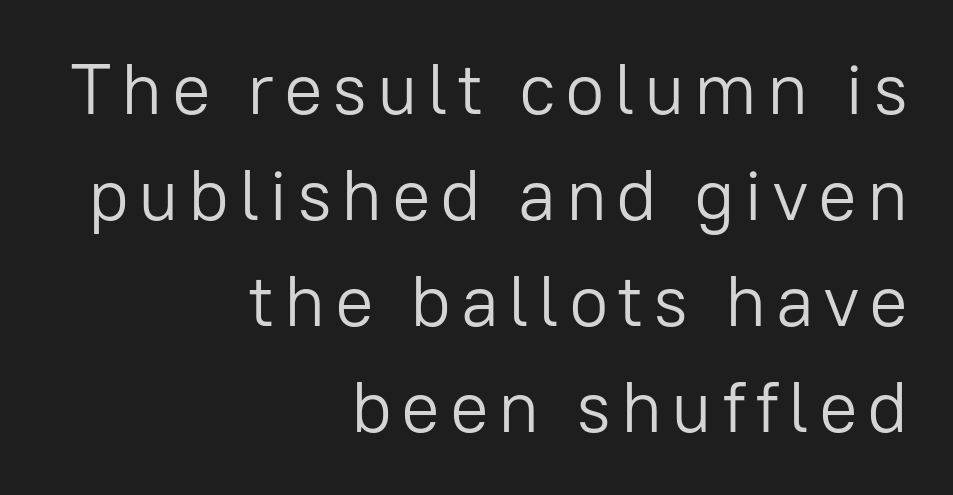
The image shows 72 px light sans-serif type, upright; set right-aligned, normal line spacing (1.47x), not underlined; low stroke contrast and a medium x-height.
